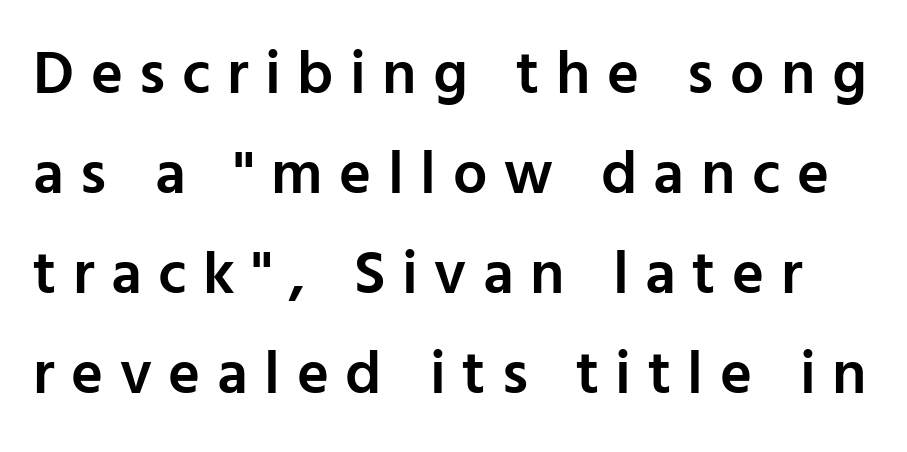
Decoration check: the copy has no underline. How are the letters spaced? Widely, with obvious added tracking. This sample uses an upright cut, with every glyph sitting square on the baseline. A sans-serif font was chosen for this passage. Is there much room between lines? A standard amount, neither cramped nor airy. Look at the stroke-to-counter ratio: somewhat heavy, a semibold.
